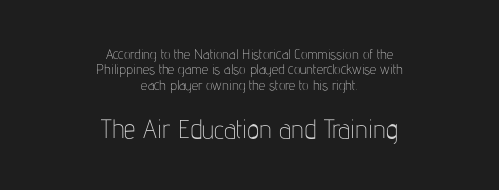
{"italic": "no", "bold": "no", "underline": "no", "align": "center", "line_spacing": "tight", "line_spacing_ratio": 1.09, "letter_spacing": "normal", "letter_spacing_em": 0.0, "larger_block": "second", "size_ratio": 1.86, "glyph_px": 26}
